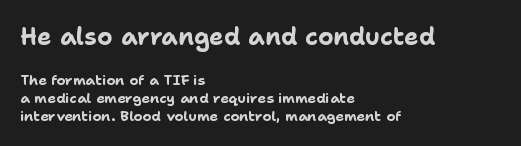
Q: Is the text bold? A: Yes.
Q: Is the text italic (slanted)? A: No, it is upright.
Q: Is the text underlined? A: No.
Q: How is the paragraph aligned? A: Left-aligned.
Q: Is the spacing between letters normal or unusually wide? A: Normal.
Q: Is the spacing between lines tight, normal or loose? A: Normal.
Q: Which block of text is set in a larger size, the first (top) or the second (bottom)? A: The first (top) one.
